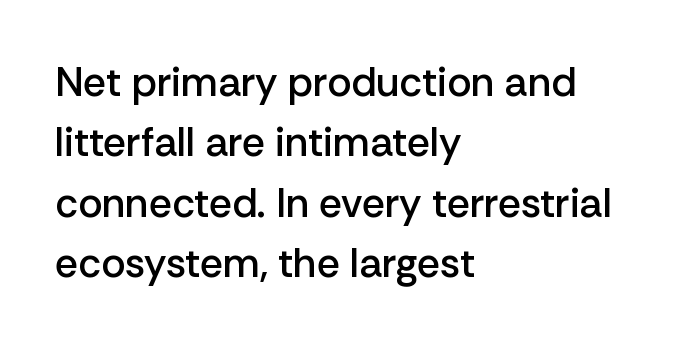
{"serif": "no", "italic": "no", "bold": "semi", "weight": "semibold", "width": "normal", "stroke_contrast": "low", "x_height": "medium", "monospaced": "no", "underline": "no", "align": "left", "line_spacing": "normal", "line_spacing_ratio": 1.47, "letter_spacing": "normal", "letter_spacing_em": 0.0, "glyph_px": 41}
